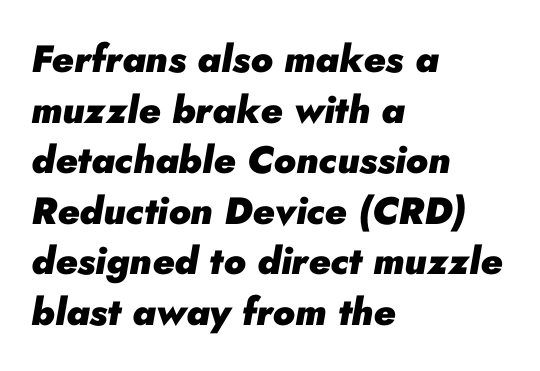
{"italic": "yes", "lean": "right", "slant_degrees": 10, "bold": "yes", "weight": "heavy", "width": "normal", "stroke_contrast": "low", "x_height": "small", "monospaced": "no", "underline": "no", "align": "left", "line_spacing": "normal", "line_spacing_ratio": 1.33, "letter_spacing": "normal", "letter_spacing_em": 0.0, "glyph_px": 38}
